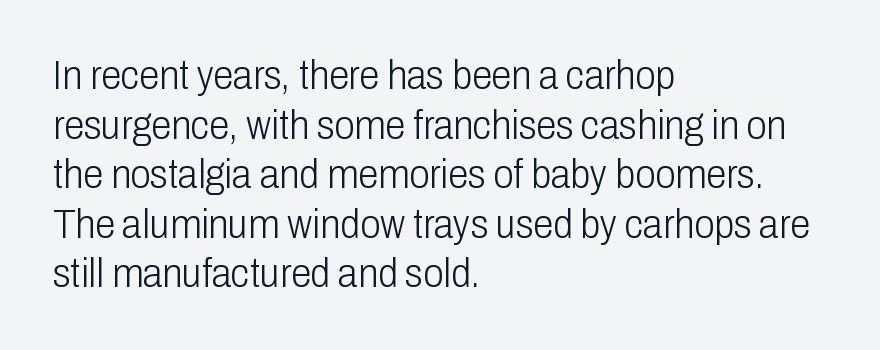
Students, note that the glyphs here touch the page at normal intervals. Note the varied advance widths — an 'i' is clearly narrower than an 'm'. Beneath every word, the page is bare. Does the copy run flush right? No — it runs flush left. Are there feet on the stems? There aren't — it's a sans.
